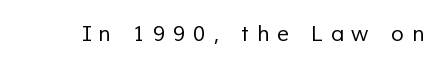
Q: Is the text bold? A: No.
Q: Is the text underlined? A: No.
Q: Is the spacing between letters normal or unusually wide? A: Unusually wide.
